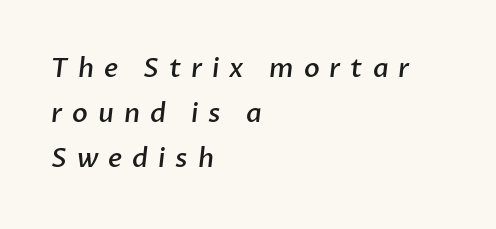
Q: Is the text bold? A: Semi-bold.
Q: Is the text underlined? A: No.
Q: How is the paragraph aligned? A: Left-aligned.
Q: Is the spacing between letters normal or unusually wide? A: Unusually wide.
